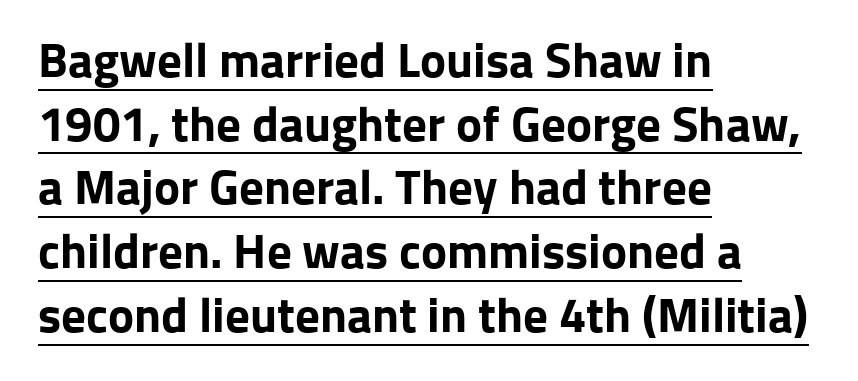
{"serif": "no", "italic": "no", "bold": "yes", "weight": "bold", "width": "normal", "stroke_contrast": "low", "x_height": "medium", "monospaced": "no", "underline": "yes", "align": "left", "line_spacing": "normal", "line_spacing_ratio": 1.3, "letter_spacing": "normal", "letter_spacing_em": 0.0, "glyph_px": 49}
